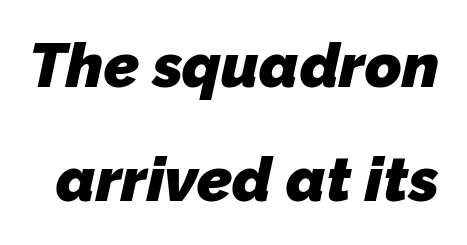
Q: Is the text bold? A: Yes.
Q: Is the typeface a serif or a sans-serif typeface? A: Sans-serif.
Q: Is the text underlined? A: No.
Q: Is the spacing between letters normal or unusually wide? A: Normal.
Q: Width (condensed, normal, or wide)? A: Normal.
Q: Stroke contrast? A: Low.
Q: x-height? A: Medium.
Q: Monospaced? A: No.
